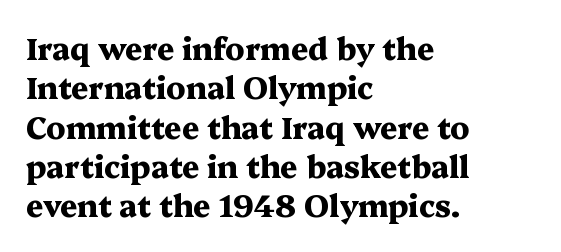
Regarding leading, the lines here are spaced in the standard way. Every stem runs plumb, perpendicular to the baseline. Proportional: the letters do not fall into vertical columns. What stands out about the letter spacing? Nothing — it is the standard amount. Letterform terminals end in serifs throughout the passage. Unmarked baselines from the first word to the last.
